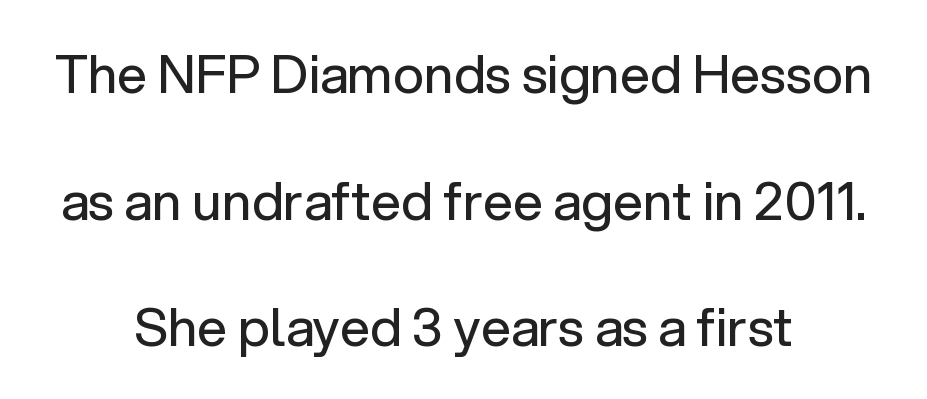
{"serif": "no", "italic": "no", "bold": "no", "weight": "regular", "width": "normal", "stroke_contrast": "low", "x_height": "medium", "monospaced": "no", "underline": "no", "align": "center", "line_spacing": "loose", "line_spacing_ratio": 2.39, "letter_spacing": "normal", "letter_spacing_em": 0.0, "glyph_px": 53}
